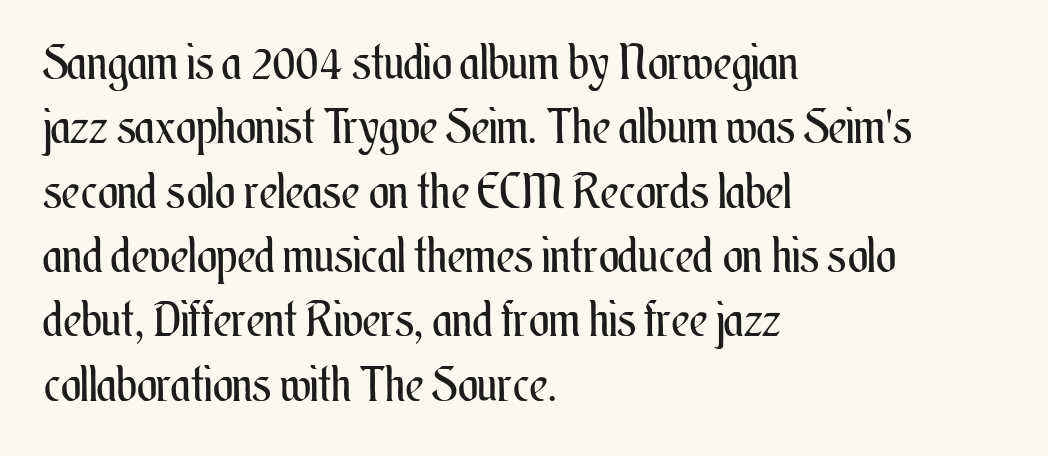
The image shows 48 px regular-weight, condensed type, upright; set left-aligned, normal line spacing (1.34x), normal letter spacing, not underlined; medium stroke contrast and a small x-height.
